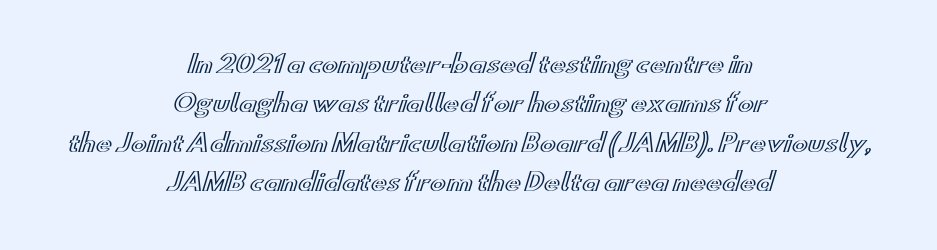
The image shows 24 px text type; set centered, normal line spacing (1.64x), normal letter spacing, not underlined.
